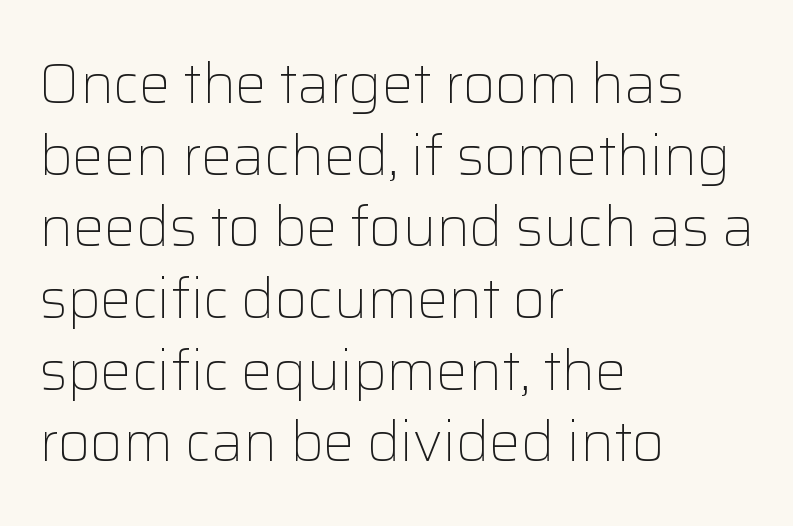
{"serif": "no", "italic": "no", "bold": "no", "weight": "light", "width": "normal", "stroke_contrast": "low", "x_height": "medium", "monospaced": "no", "underline": "no", "align": "left", "line_spacing": "normal", "line_spacing_ratio": 1.28, "letter_spacing": "normal", "letter_spacing_em": 0.0, "glyph_px": 56}
